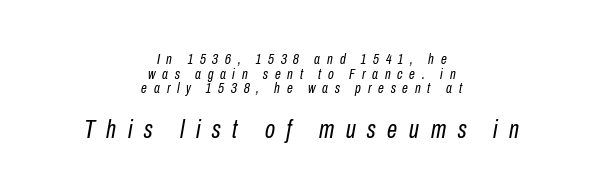
The image shows 26 px text type, italic (leaning right); set centered, tight line spacing (0.98x), unusually wide letter spacing (+0.45 em), not underlined; the second (bottom) block is 1.73x larger.
